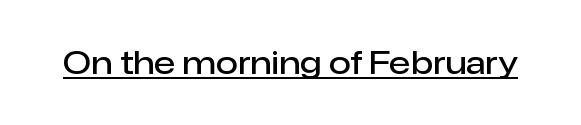
Q: Is the text bold? A: Semi-bold.
Q: Is the text italic (slanted)? A: No, it is upright.
Q: Is the typeface a serif or a sans-serif typeface? A: Sans-serif.
Q: Is the text underlined? A: Yes.
Q: Is the spacing between letters normal or unusually wide? A: Normal.
Q: Width (condensed, normal, or wide)? A: Normal.
Q: Stroke contrast? A: Low.
Q: x-height? A: Medium.
Q: Monospaced? A: No.
